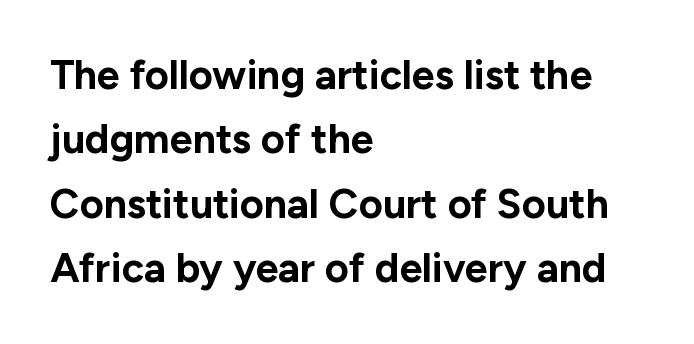
{"serif": "no", "italic": "no", "bold": "yes", "weight": "bold", "width": "normal", "stroke_contrast": "low", "x_height": "medium", "monospaced": "no", "underline": "no", "align": "left", "line_spacing": "normal", "line_spacing_ratio": 1.57, "letter_spacing": "normal", "letter_spacing_em": 0.0, "glyph_px": 41}
